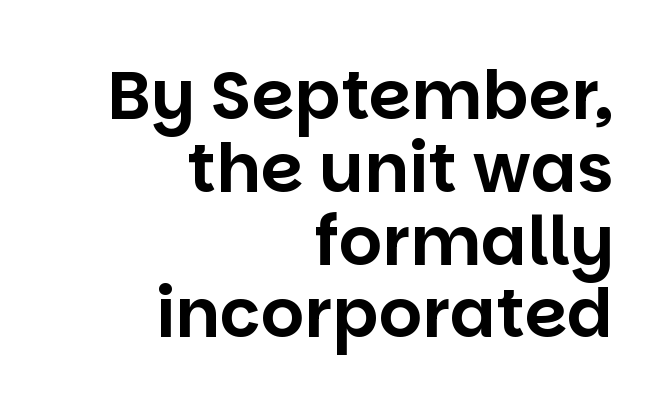
The paragraph shown leans on its right margin. Decoration check: the copy has no underline. Look at the tracking — it's just the regular setting, nothing added. If you drew a line through each stem, it would be perfectly vertical.
